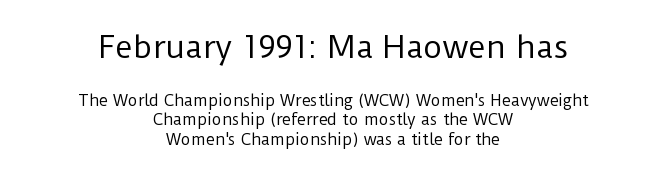
Every stem runs plumb, perpendicular to the baseline. How would I describe the line gaps? Plain and ordinary. Visually the block forms a symmetrical silhouette, jagged on both flanks. Size hierarchy here favors the leading block over the trailing one.
